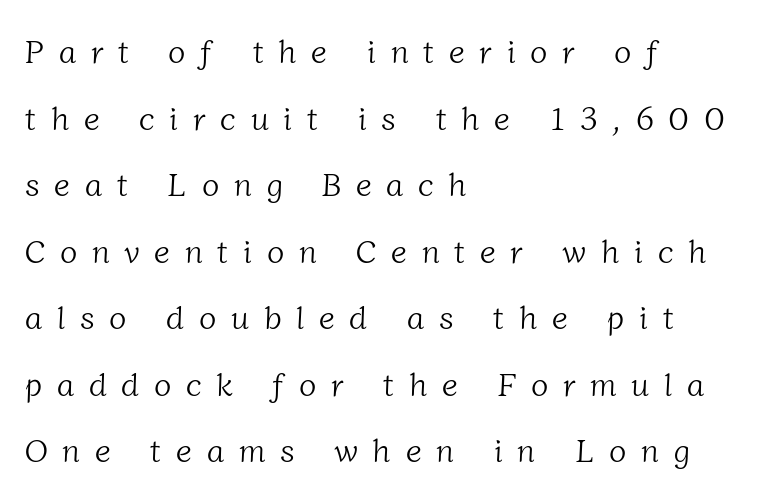
The image shows 32 px light serif type; set left-aligned, loose line spacing (2.08x), unusually wide letter spacing (+0.46 em), not underlined; low stroke contrast and a medium x-height.
